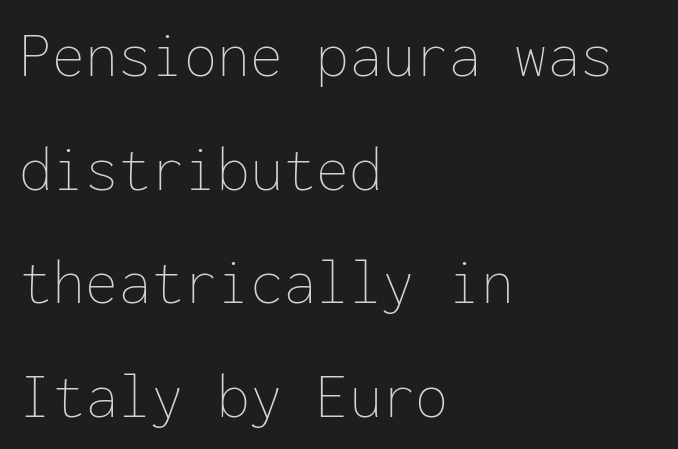
The image shows 66 px thin type, upright, monospaced; set left-aligned, line spacing 1.72x, normal letter spacing, not underlined; low stroke contrast and a medium x-height.
